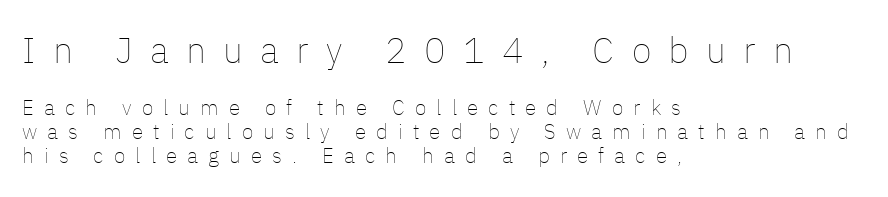
{"italic": "no", "bold": "no", "weight": "thin", "width": "normal", "stroke_contrast": "low", "x_height": "medium", "monospaced": "no", "underline": "no", "align": "left", "line_spacing": "tight", "line_spacing_ratio": 1.13, "letter_spacing": "wide", "letter_spacing_em": 0.48, "larger_block": "first", "size_ratio": 1.71, "glyph_px": 36}
